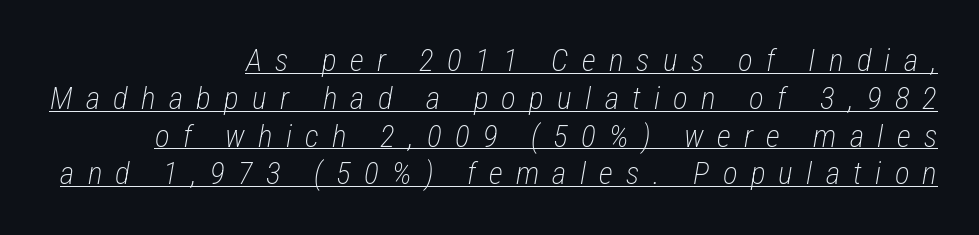
{"italic": "yes", "lean": "right", "slant_degrees": 12, "bold": "no", "weight": "light", "width": "condensed", "stroke_contrast": "low", "x_height": "medium", "monospaced": "no", "underline": "yes", "align": "right", "line_spacing_ratio": 1.22, "letter_spacing": "wide", "letter_spacing_em": 0.43, "glyph_px": 31}
